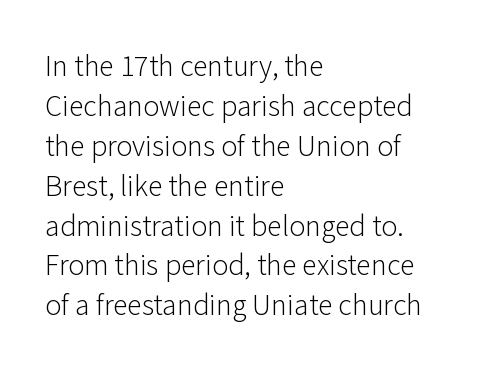
Q: Is the text bold? A: No.
Q: Is the text italic (slanted)? A: No, it is upright.
Q: Is the typeface a serif or a sans-serif typeface? A: Sans-serif.
Q: Is the text underlined? A: No.
Q: How is the paragraph aligned? A: Left-aligned.
Q: Is the spacing between letters normal or unusually wide? A: Normal.
Q: Is the spacing between lines tight, normal or loose? A: Normal.
Q: Width (condensed, normal, or wide)? A: Normal.
Q: Stroke contrast? A: Low.
Q: x-height? A: Medium.
Q: Monospaced? A: No.
